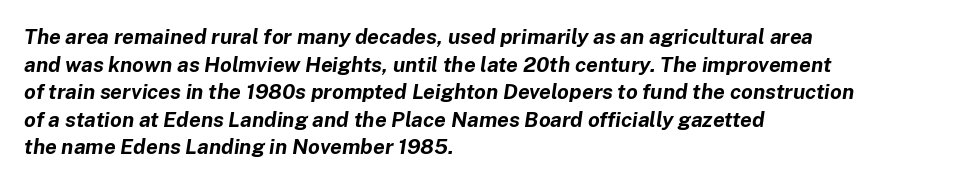
Lines of text with bare space underneath. Look at the stroke-to-counter ratio: heavy, a bold. Characters follow at the spacing the type designer built in. Regular leading.
